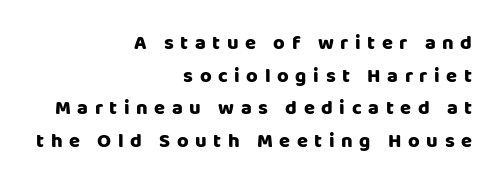
The image shows 20 px bold type, upright; set right-aligned, normal line spacing (1.63x), unusually wide letter spacing (+0.33 em), not underlined.
